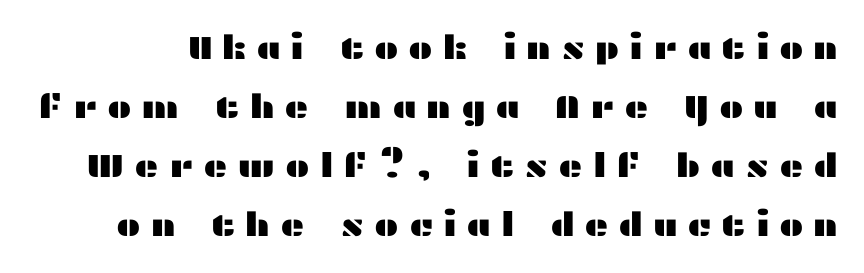
Q: Is the text italic (slanted)? A: No, it is upright.
Q: Is the typeface a serif or a sans-serif typeface? A: Sans-serif.
Q: Is the text underlined? A: No.
Q: Is the spacing between letters normal or unusually wide? A: Unusually wide.
Q: Width (condensed, normal, or wide)? A: Wide.
Q: Stroke contrast? A: Medium.
Q: x-height? A: Medium.
Q: Monospaced? A: No.
